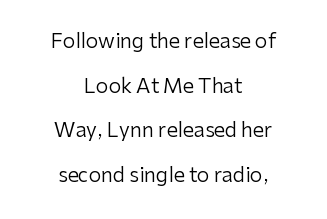
The image shows 20 px text type, upright; set centered, loose line spacing (2.23x), normal letter spacing, not underlined.
